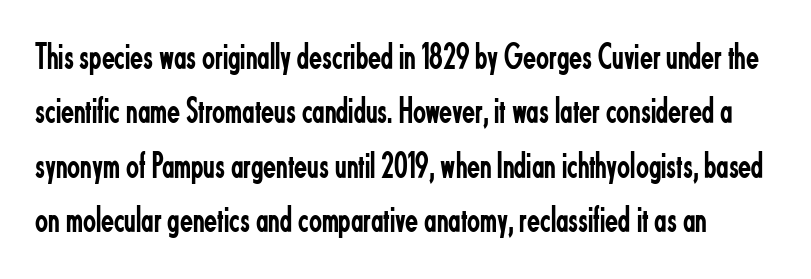
Q: Is the text bold? A: No.
Q: Is the text italic (slanted)? A: No, it is upright.
Q: Is the typeface a serif or a sans-serif typeface? A: Sans-serif.
Q: Is the text underlined? A: No.
Q: Is the spacing between letters normal or unusually wide? A: Normal.
Q: Is the spacing between lines tight, normal or loose? A: Normal.
Q: Width (condensed, normal, or wide)? A: Condensed.
Q: Stroke contrast? A: Low.
Q: x-height? A: Small.
Q: Monospaced? A: No.
